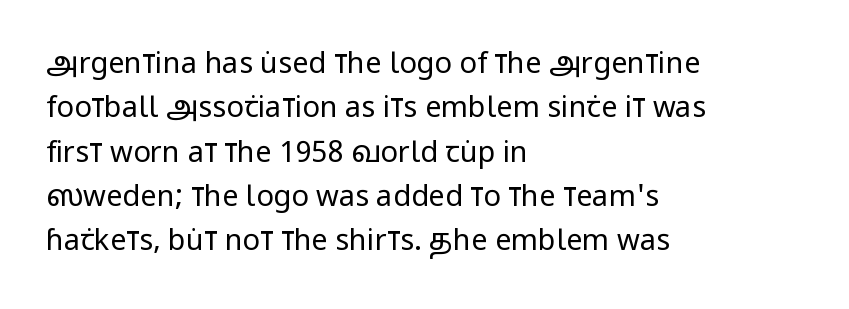
Weight: regular or lighter. Students, observe: this is what conventionally led text looks like. The glyphs in this specimen are sans serif. Each letter keeps its own natural width here, so spacing adapts to shape. Tracking value appears to be zero — textbook default spacing. Upright lettering throughout.
